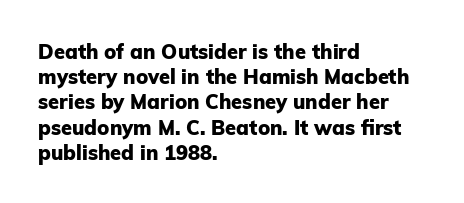
The image shows 20 px bold type, upright; set left-aligned, normal line spacing (1.26x), normal letter spacing, not underlined.
